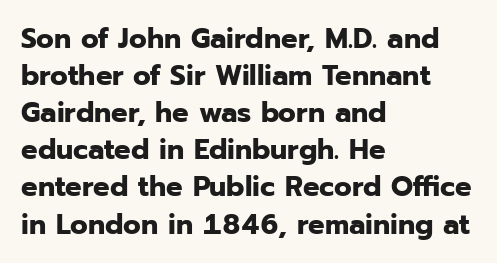
{"serif": "no", "italic": "no", "bold": "yes", "weight": "bold", "width": "normal", "stroke_contrast": "low", "x_height": "medium", "monospaced": "no", "underline": "no", "align": "left", "line_spacing": "normal", "line_spacing_ratio": 1.28, "letter_spacing": "normal", "letter_spacing_em": 0.0, "glyph_px": 29}
